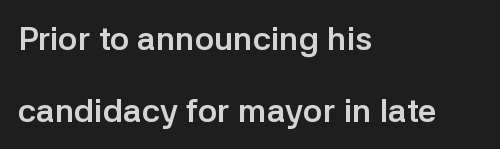
Check where the strokes stop: nothing finishes them off — pure sans. Is the type bold? Yes — the strokes are clearly thick and heavy. One-word summary of the alignment: left. Look at the tracking — it's just the regular setting, nothing added.
